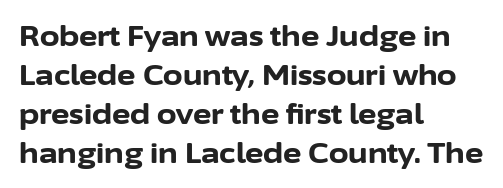
{"serif": "no", "italic": "no", "bold": "yes", "weight": "bold", "width": "normal", "stroke_contrast": "low", "x_height": "medium", "monospaced": "no", "underline": "no", "align": "left", "line_spacing": "normal", "line_spacing_ratio": 1.39, "letter_spacing": "normal", "letter_spacing_em": 0.0, "glyph_px": 28}
